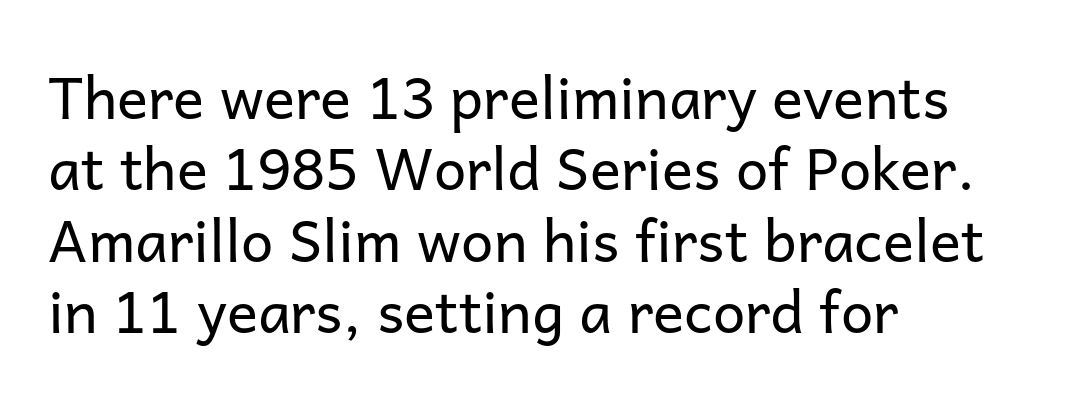
The space beneath each line is pristine and unruled. This is sans-serif lettering, the kind often seen on screens and signage. Designer's note — italics off, roman on. The letterforms sit at book weight or below. The type is set solid horizontally, with unmodified tracking.
